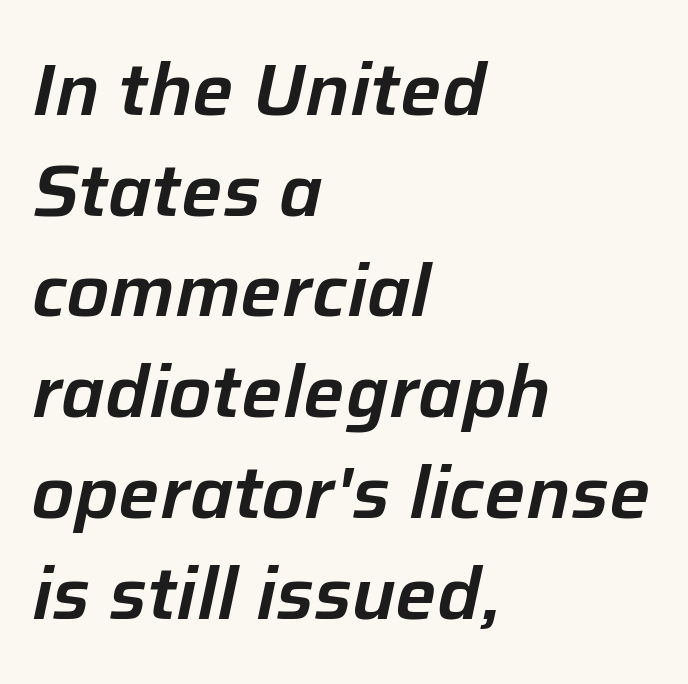
The image shows 73 px text type, italic (leaning right); set left-aligned, normal line spacing (1.38x), normal letter spacing, not underlined; low stroke contrast and a medium x-height.
